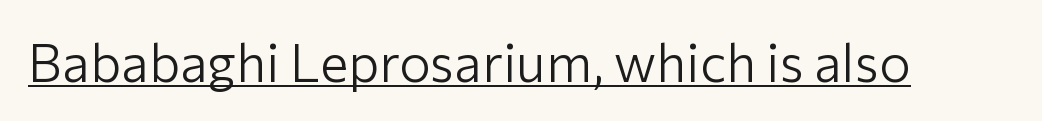
{"serif": "no", "italic": "no", "bold": "no", "weight": "light", "width": "normal", "stroke_contrast": "low", "x_height": "medium", "monospaced": "no", "underline": "yes", "letter_spacing": "normal", "letter_spacing_em": 0.0, "glyph_px": 53}
